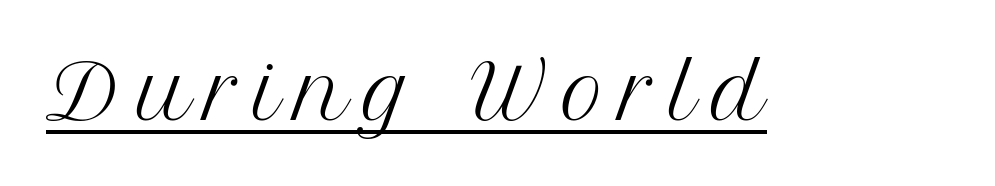
{"bold": "no", "weight": "regular", "width": "normal", "stroke_contrast": "medium", "x_height": "medium", "monospaced": "no", "underline": "yes", "letter_spacing": "wide", "letter_spacing_em": 0.2, "glyph_px": 74}
